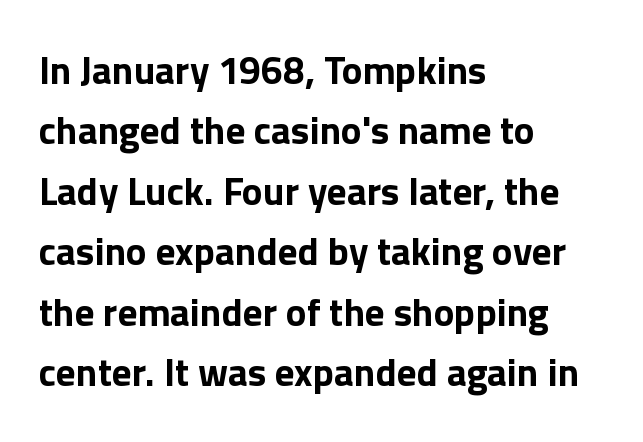
Weight check: bold — yes, fully. The passage shown is not underscored anywhere. Leading: standard. The typesetter chose a ragged-right arrangement here.
